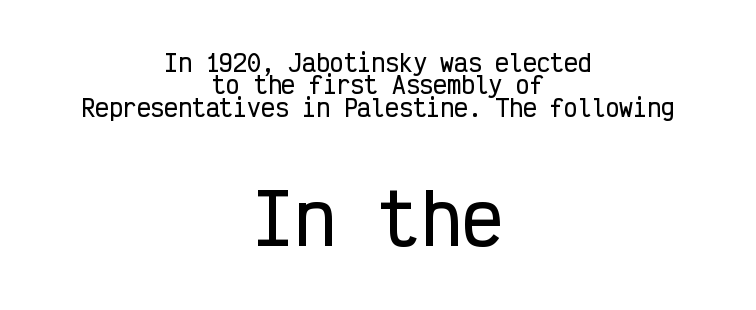
The image shows 70 px condensed sans-serif type, upright, monospaced; set centered, tight line spacing (0.97x), normal letter spacing, not underlined; the second (bottom) block is 3.04x larger; low stroke contrast and a medium x-height.
